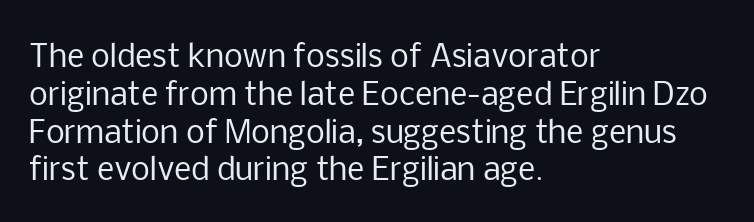
Q: Is the text bold? A: No.
Q: Is the text italic (slanted)? A: No, it is upright.
Q: Is the typeface a serif or a sans-serif typeface? A: Sans-serif.
Q: Is the text underlined? A: No.
Q: How is the paragraph aligned? A: Left-aligned.
Q: Is the spacing between letters normal or unusually wide? A: Normal.
Q: Is the spacing between lines tight, normal or loose? A: Normal.
Q: Width (condensed, normal, or wide)? A: Normal.
Q: Stroke contrast? A: Low.
Q: x-height? A: Medium.
Q: Monospaced? A: No.
